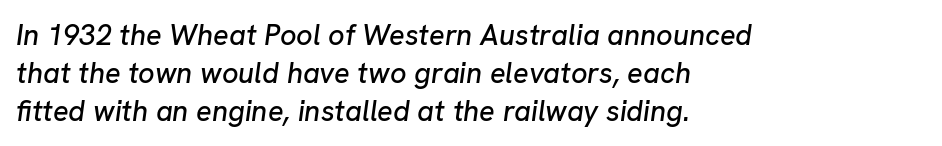
{"italic": "yes", "lean": "right", "slant_degrees": 8, "width": "normal", "stroke_contrast": "low", "x_height": "medium", "monospaced": "no", "underline": "no", "align": "left", "line_spacing": "normal", "line_spacing_ratio": 1.31, "letter_spacing": "normal", "letter_spacing_em": 0.0, "glyph_px": 29}
